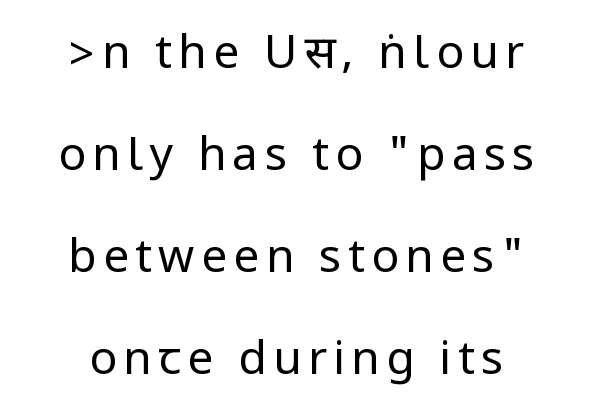
Q: Is the text bold? A: No.
Q: Is the text italic (slanted)? A: No, it is upright.
Q: Is the typeface a serif or a sans-serif typeface? A: Sans-serif.
Q: Is the text underlined? A: No.
Q: How is the paragraph aligned? A: Centered.
Q: Is the spacing between lines tight, normal or loose? A: Loose.
Q: Width (condensed, normal, or wide)? A: Condensed.
Q: Stroke contrast? A: Low.
